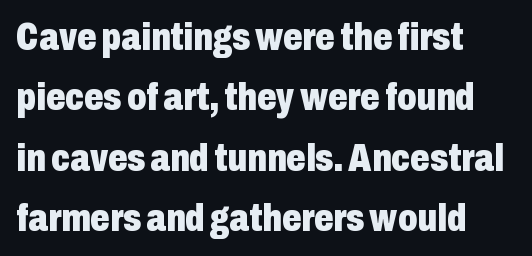
{"serif": "no", "italic": "no", "bold": "yes", "weight": "heavy", "width": "condensed", "stroke_contrast": "low", "x_height": "medium", "monospaced": "no", "underline": "no", "align": "left", "line_spacing": "normal", "line_spacing_ratio": 1.59, "letter_spacing": "normal", "letter_spacing_em": 0.0, "glyph_px": 38}
